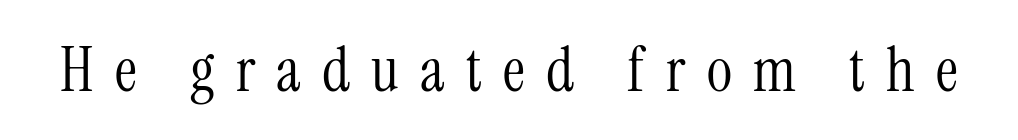
The image shows 61 px light, condensed serif type, upright; set unusually wide letter spacing (+0.35 em), not underlined; medium stroke contrast and a medium x-height.
